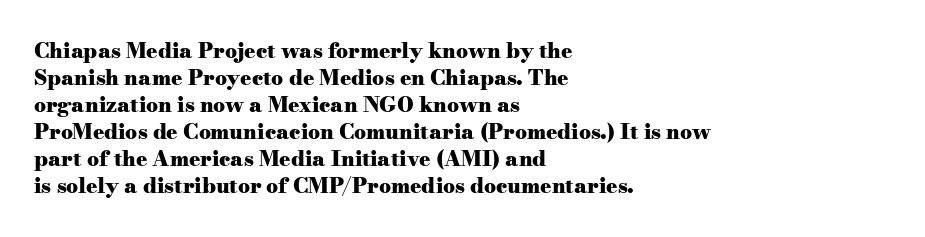
Q: Is the text bold? A: Yes.
Q: Is the text italic (slanted)? A: No, it is upright.
Q: Is the text underlined? A: No.
Q: How is the paragraph aligned? A: Left-aligned.
Q: Is the spacing between letters normal or unusually wide? A: Normal.
Q: Is the spacing between lines tight, normal or loose? A: Normal.
